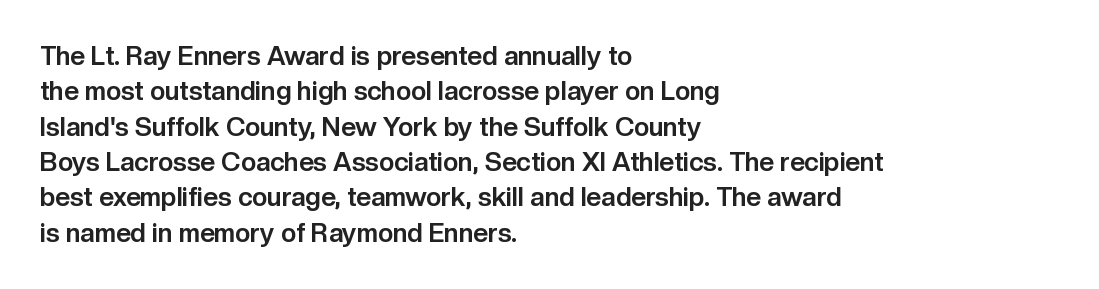
{"italic": "no", "bold": "yes", "underline": "no", "align": "left", "line_spacing": "normal", "line_spacing_ratio": 1.36, "letter_spacing": "normal", "letter_spacing_em": 0.0, "glyph_px": 26}
